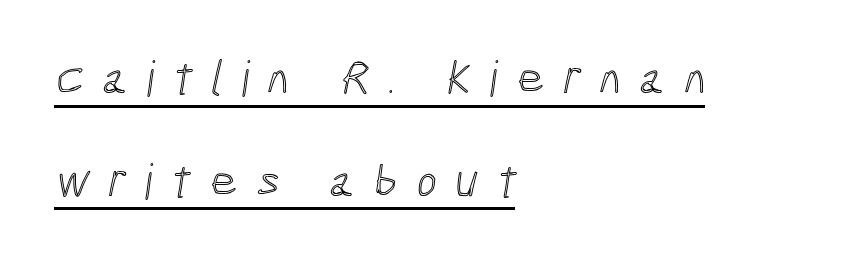
The image shows 48 px condensed type; set left-aligned, loose line spacing (2.14x), unusually wide letter spacing (+0.39 em), underlined; a medium x-height.
